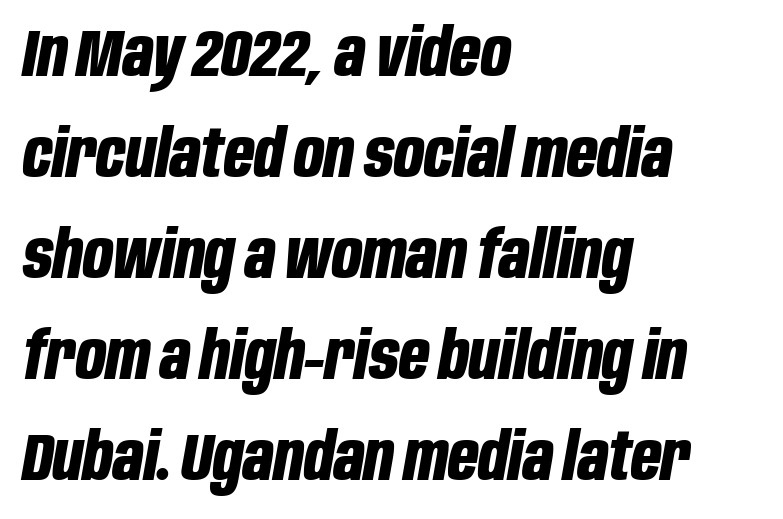
The image shows 66 px bold, condensed type, italic (leaning right); set left-aligned, normal line spacing (1.53x), normal letter spacing, not underlined; low stroke contrast and a large x-height.
